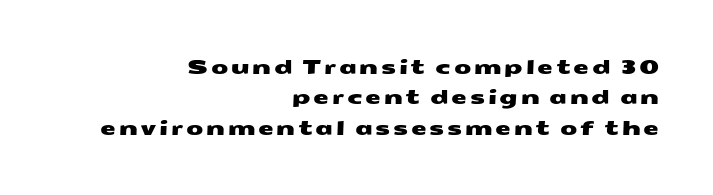
Q: Is the text underlined? A: No.
Q: How is the paragraph aligned? A: Right-aligned.
Q: Is the spacing between lines tight, normal or loose? A: Normal.
